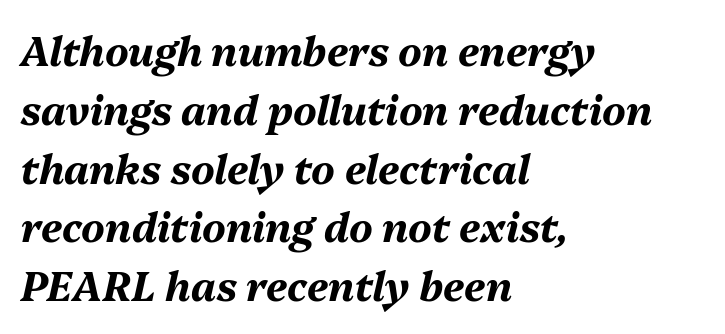
The image shows 40 px bold type, italic (leaning right); set left-aligned, normal line spacing (1.47x), normal letter spacing, not underlined; medium stroke contrast and a medium x-height.
